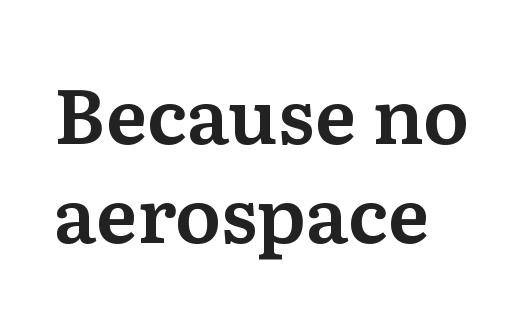
The rendering keeps characters at their native spacing. The gap between lines stays unmarked. A roman cut, with each character standing at attention. Leading: standard.
